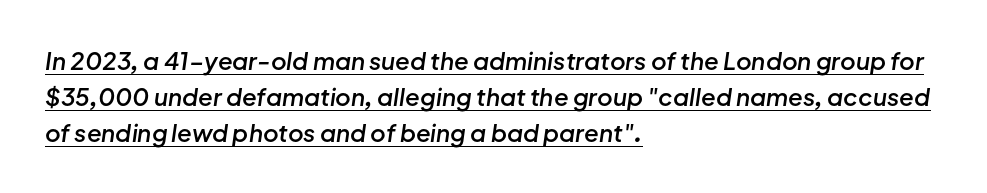
Q: Is the text bold? A: Semi-bold.
Q: Is the text italic (slanted)? A: Yes, it leans right by about 8 degrees.
Q: Is the text underlined? A: Yes.
Q: How is the paragraph aligned? A: Left-aligned.
Q: Is the spacing between letters normal or unusually wide? A: Normal.
Q: Is the spacing between lines tight, normal or loose? A: Normal.
